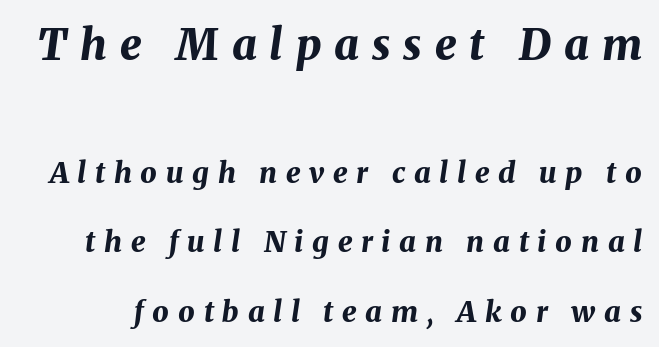
Type size steps down from the first block to the second. Looks like regular typesetting: each glyph gets only the width it needs. You'd pick this weight for a headline — it's a proper bold. Has an underline been added? It has not. Widely set lines give the paragraph a tall, airy silhouette.
